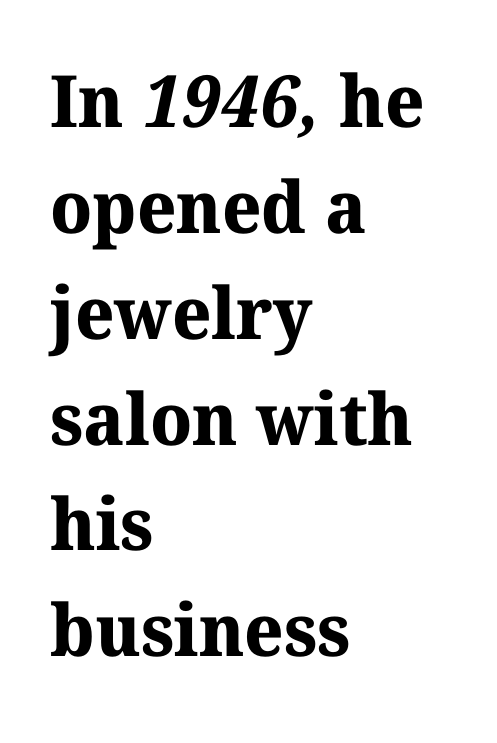
The ragged edge is on the right, which tells us the setting is flush left. The face used here is rendered with its standard letterfit. Here the designer chose a conventional face with non-uniform glyph widths. Normally led — the rows are evenly, conventionally spaced.
